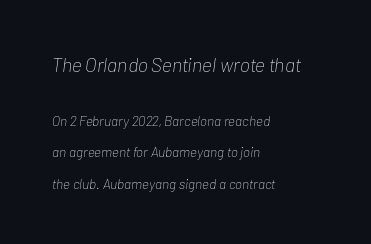
The rendering uses a large line-height, opening up the rows. Compared with typical body copy, the letter spacing here is the same. The glyphs are unaccompanied by any horizontal stroke below them. Left-aligned paragraph, ragged on the right. Caption: face not bold, strokes unweighted.
